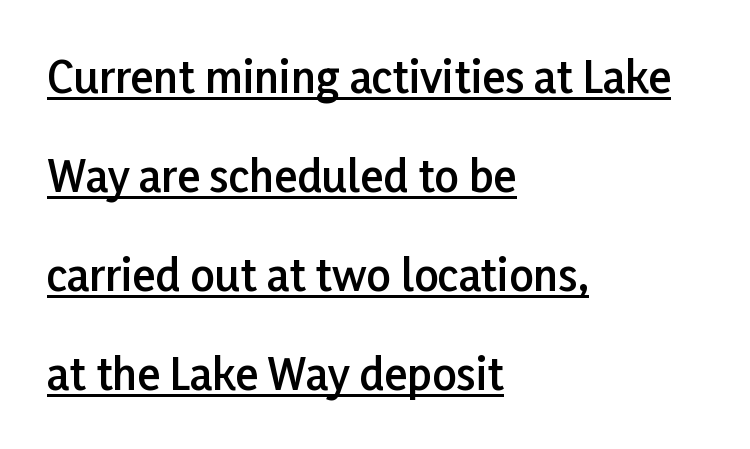
{"serif": "no", "italic": "no", "bold": "semi", "weight": "semibold", "width": "normal", "stroke_contrast": "low", "x_height": "medium", "monospaced": "no", "underline": "yes", "align": "left", "line_spacing": "loose", "line_spacing_ratio": 2.3, "letter_spacing": "normal", "letter_spacing_em": 0.0, "glyph_px": 43}
